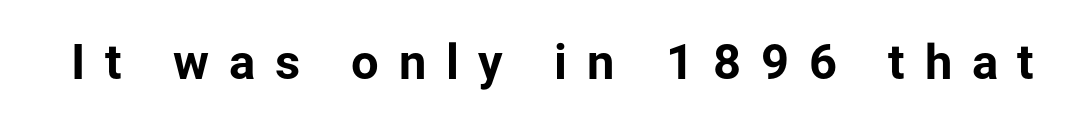
The image shows 49 px bold sans-serif type, upright; set unusually wide letter spacing (+0.4 em), not underlined; low stroke contrast and a medium x-height.
